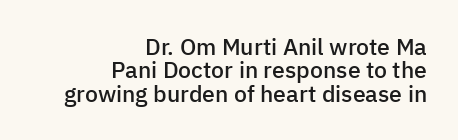
The image shows 23 px text type, upright; set right-aligned, tight line spacing (1.02x), normal letter spacing, not underlined.
